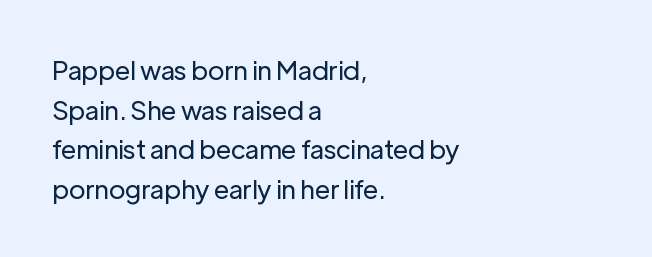
The image shows 26 px text type, upright; set left-aligned, normal line spacing (1.52x), normal letter spacing, not underlined.
